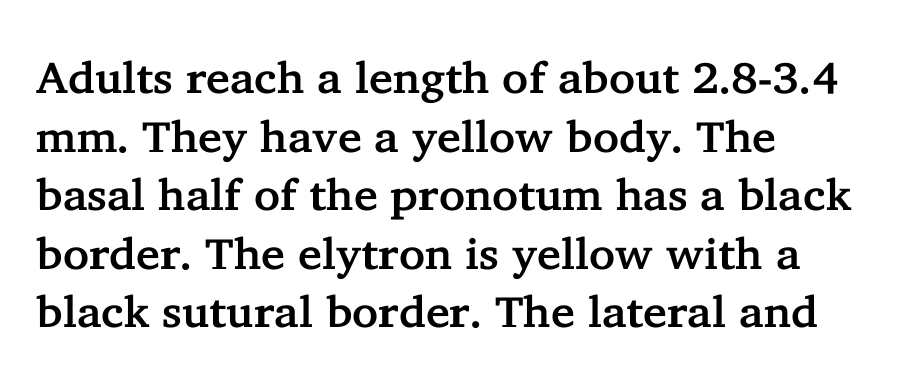
Rendered with straight, roman letterforms. You could call the tracking neutral — neither tight nor loose. Letterform terminals end in serifs throughout the passage. Looks like regular typesetting: each glyph gets only the width it needs. Vertically, the passage feels balanced, rows spaced as you'd expect.
